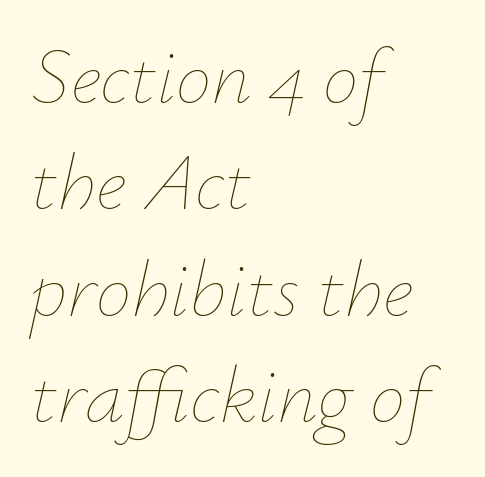
Descenders hang freely into open space. The passage shown leans; its letterforms are oblique. Weight: not bold — regular or lighter. These lines are rendered in a variable-pitch font.
